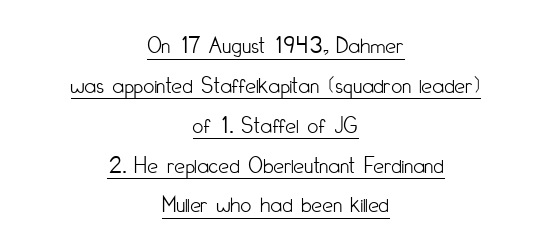
Q: Is the text bold? A: No.
Q: Is the text italic (slanted)? A: No, it is upright.
Q: Is the text underlined? A: Yes.
Q: How is the paragraph aligned? A: Centered.
Q: Is the spacing between letters normal or unusually wide? A: Normal.
Q: Is the spacing between lines tight, normal or loose? A: Normal.
